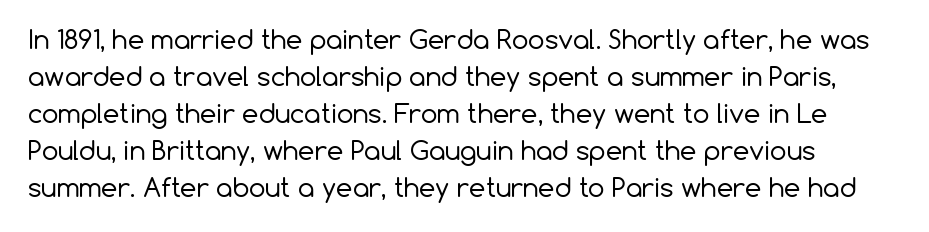
The image shows 26 px text type, upright; set normal line spacing (1.42x), normal letter spacing, not underlined.
